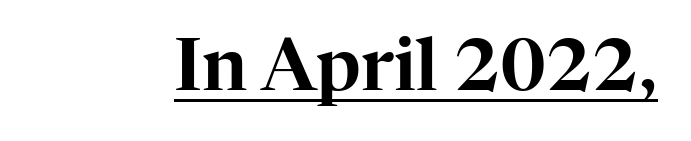
Looks like someone drew a line under every word here. Do the characters align in a grid? No, the font is proportional. The glyphs in this specimen are seriffed. Unlike italic type, these characters show no tilt at all. Tracking value appears to be zero — textbook default spacing.
